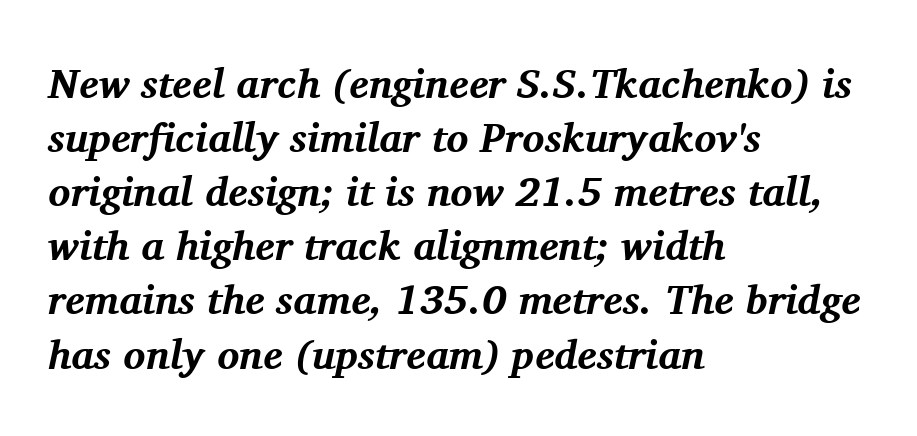
This rendering uses left alignment, leaving the right contour irregular. Decoration check: the copy has no underline. The rendering uses natural spacing where letterforms have individual widths. Quick note: italic. The typeface chosen for these lines features serifs. Spacing between characters is what you'd get straight out of the box.
